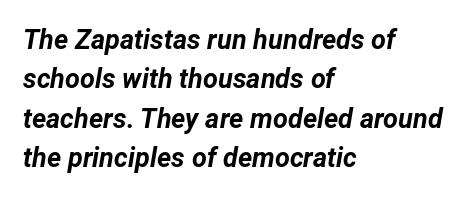
Q: Is the text bold? A: Yes.
Q: Is the text italic (slanted)? A: Yes, it leans right by about 12 degrees.
Q: Is the text underlined? A: No.
Q: How is the paragraph aligned? A: Left-aligned.
Q: Is the spacing between letters normal or unusually wide? A: Normal.
Q: Is the spacing between lines tight, normal or loose? A: Normal.
